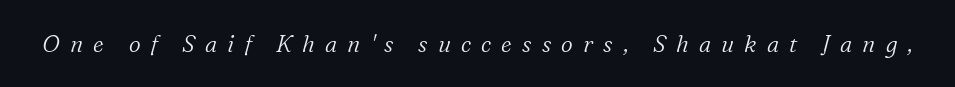
{"italic": "yes", "lean": "right", "slant_degrees": 16, "bold": "no", "underline": "no", "letter_spacing": "wide", "letter_spacing_em": 0.44, "glyph_px": 23}
